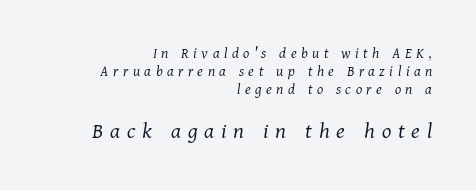
Q: Is the text bold? A: No.
Q: Is the text italic (slanted)? A: Yes, it leans right by about 11 degrees.
Q: Is the text underlined? A: No.
Q: How is the paragraph aligned? A: Right-aligned.
Q: Is the spacing between letters normal or unusually wide? A: Unusually wide.
Q: Is the spacing between lines tight, normal or loose? A: Tight.
Q: Which block of text is set in a larger size, the first (top) or the second (bottom)? A: The second (bottom) one.
